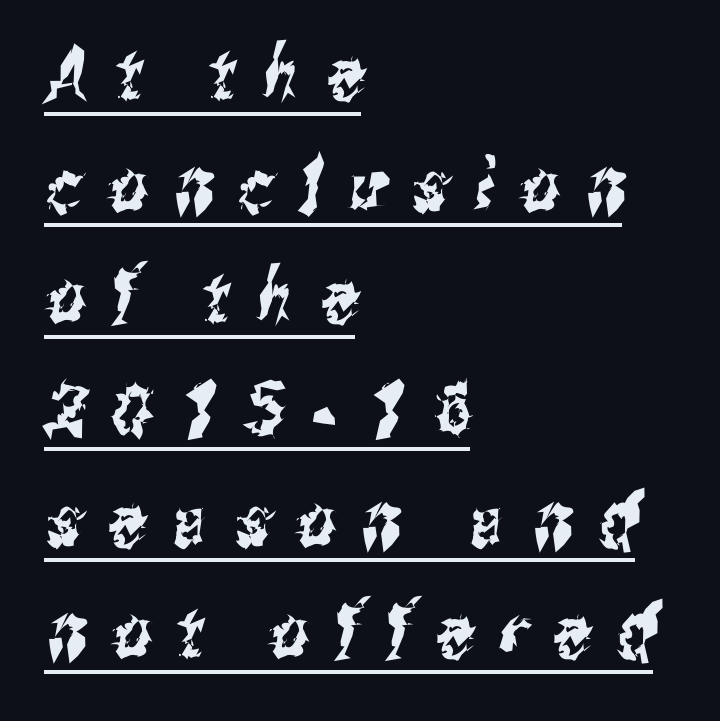
{"serif": "no", "width": "condensed", "stroke_contrast": "medium", "x_height": "medium", "monospaced": "no", "underline": "yes", "align": "left", "line_spacing": "normal", "line_spacing_ratio": 1.53, "letter_spacing": "wide", "letter_spacing_em": 0.37, "glyph_px": 73}
